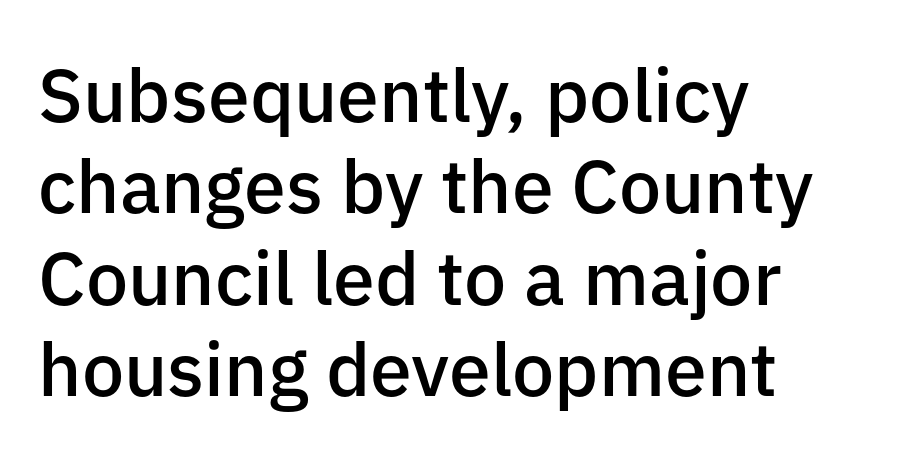
Type style note: lacks serifs. Each letter keeps its own natural width here, so spacing adapts to shape. Underline: absent. Visually the block forms a straight wall on the left and a jagged coastline on the right. Posture: vertical.
